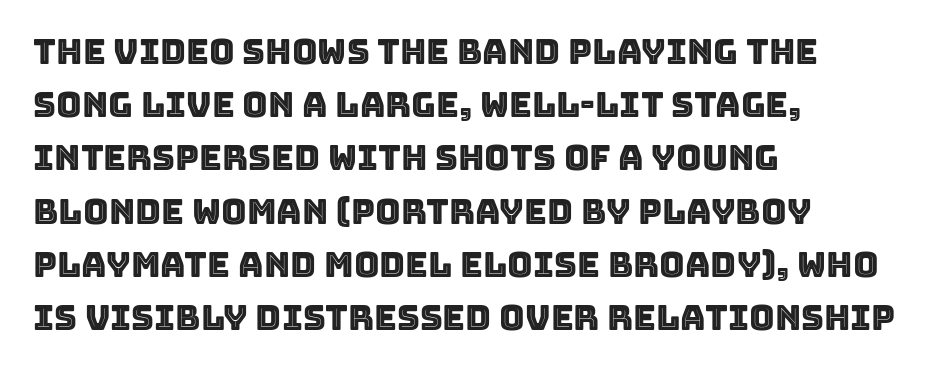
The image shows 35 px text type, upright; set left-aligned, normal line spacing (1.52x), normal letter spacing, not underlined; a large x-height.
